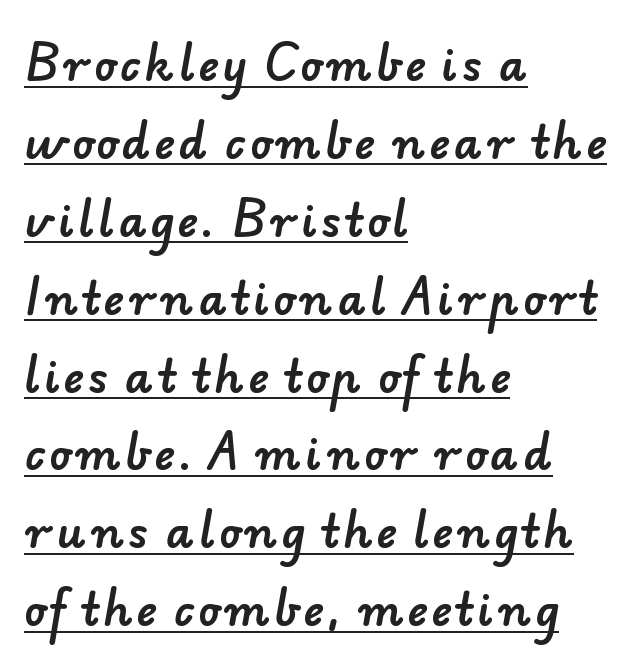
Q: Is the typeface a serif or a sans-serif typeface? A: Sans-serif.
Q: Is the text underlined? A: Yes.
Q: How is the paragraph aligned? A: Left-aligned.
Q: Width (condensed, normal, or wide)? A: Normal.
Q: Stroke contrast? A: Low.
Q: x-height? A: Small.
Q: Monospaced? A: No.
